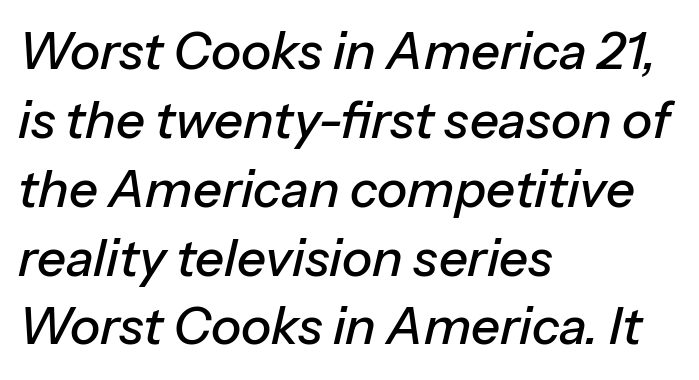
Each letter keeps its own natural width here, so spacing adapts to shape. Any mark beneath the type? The region is blank. This rendering leaves character spacing at its baseline value. An italicized treatment has been applied to the whole sample. Rows of type keep a routine distance in the vertical direction. Reading down the block, your eye returns to a fixed left position each line.
